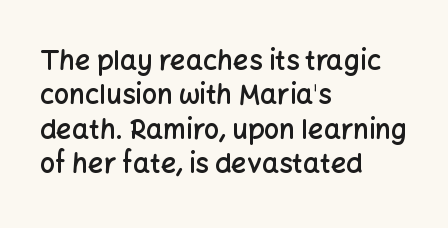
Left-aligned paragraph, ragged on the right. Nope, not italic — everything's standing straight. Strokes here are thickened, but only to semibold level. The leading is moderate, giving the passage an even texture.
